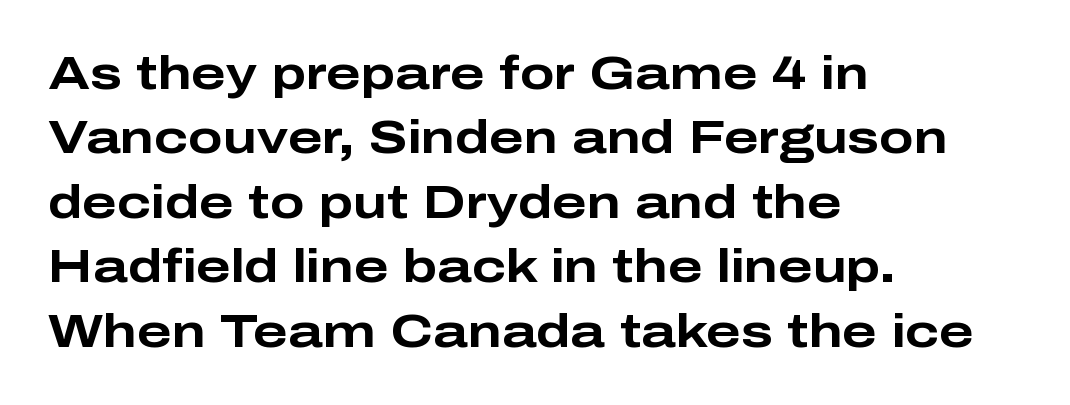
Q: Is the text bold? A: Yes.
Q: Is the text italic (slanted)? A: No, it is upright.
Q: Is the typeface a serif or a sans-serif typeface? A: Sans-serif.
Q: Is the text underlined? A: No.
Q: How is the paragraph aligned? A: Left-aligned.
Q: Is the spacing between letters normal or unusually wide? A: Normal.
Q: Is the spacing between lines tight, normal or loose? A: Normal.
Q: Width (condensed, normal, or wide)? A: Wide.
Q: Stroke contrast? A: Low.
Q: x-height? A: Medium.
Q: Monospaced? A: No.
